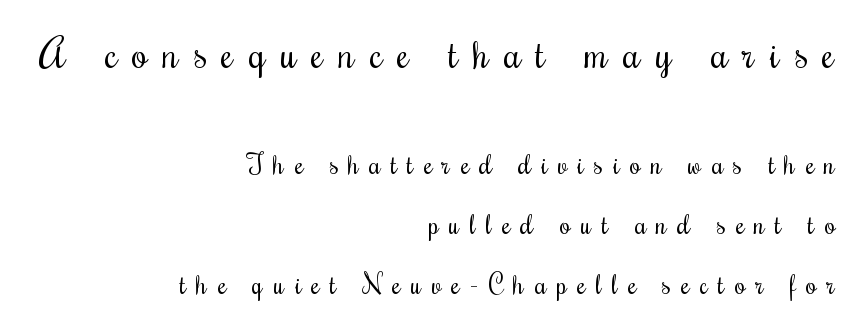
The image shows 40 px regular-weight, condensed serif type; set right-aligned, loose line spacing (2.21x), unusually wide letter spacing (+0.38 em), not underlined; the first (top) block is 1.48x larger; medium stroke contrast and a small x-height.
